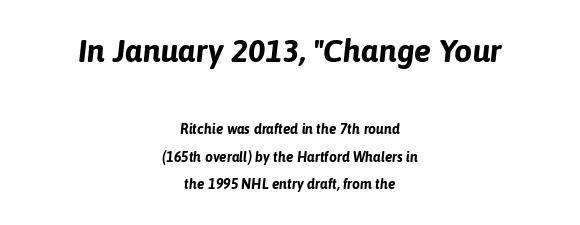
The image shows 32 px bold type, italic (leaning right); set centered, loose line spacing (1.96x), normal letter spacing, not underlined; the first (top) block is 2.29x larger; low stroke contrast and a medium x-height.
